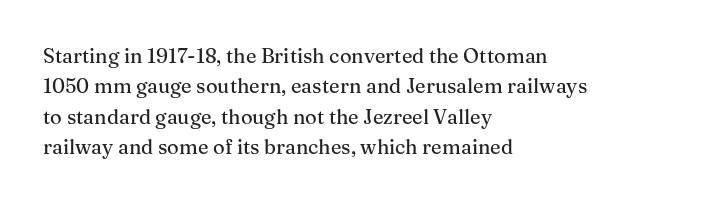
Q: Is the text italic (slanted)? A: No, it is upright.
Q: Is the text underlined? A: No.
Q: How is the paragraph aligned? A: Left-aligned.
Q: Is the spacing between letters normal or unusually wide? A: Normal.
Q: Is the spacing between lines tight, normal or loose? A: Normal.
